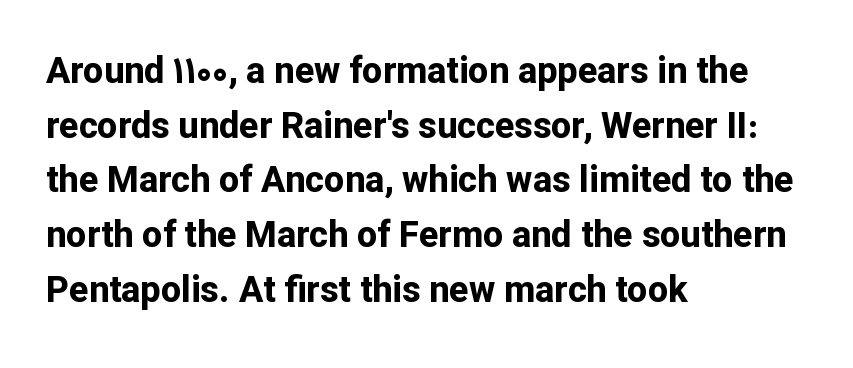
Q: Is the text bold? A: Yes.
Q: Is the text italic (slanted)? A: No, it is upright.
Q: Is the typeface a serif or a sans-serif typeface? A: Sans-serif.
Q: Is the text underlined? A: No.
Q: How is the paragraph aligned? A: Left-aligned.
Q: Is the spacing between letters normal or unusually wide? A: Normal.
Q: Is the spacing between lines tight, normal or loose? A: Normal.
Q: Width (condensed, normal, or wide)? A: Normal.
Q: Stroke contrast? A: Low.
Q: x-height? A: Medium.
Q: Monospaced? A: No.
